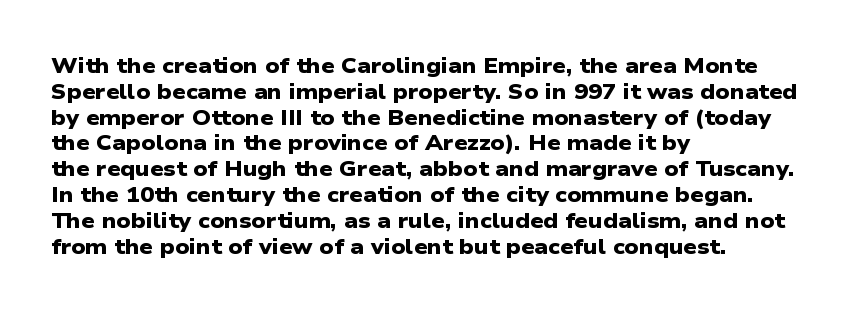
Q: Is the text bold? A: Yes.
Q: Is the text underlined? A: No.
Q: How is the paragraph aligned? A: Left-aligned.
Q: Is the spacing between letters normal or unusually wide? A: Normal.
